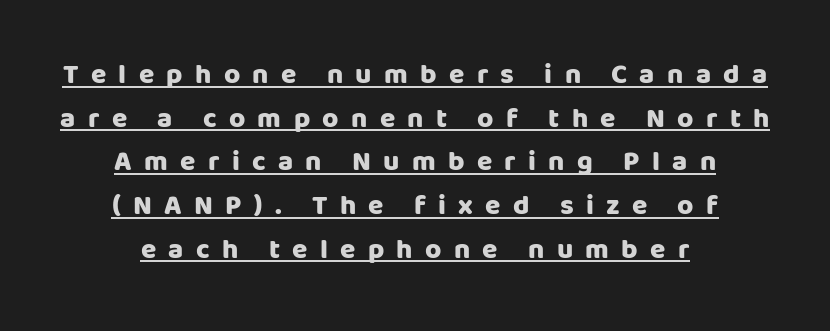
Q: Is the text bold? A: Yes.
Q: Is the text italic (slanted)? A: No, it is upright.
Q: Is the typeface a serif or a sans-serif typeface? A: Sans-serif.
Q: Is the text underlined? A: Yes.
Q: How is the paragraph aligned? A: Centered.
Q: Is the spacing between letters normal or unusually wide? A: Unusually wide.
Q: Is the spacing between lines tight, normal or loose? A: Normal.
Q: Width (condensed, normal, or wide)? A: Normal.
Q: Stroke contrast? A: Low.
Q: x-height? A: Large.
Q: Monospaced? A: No.
